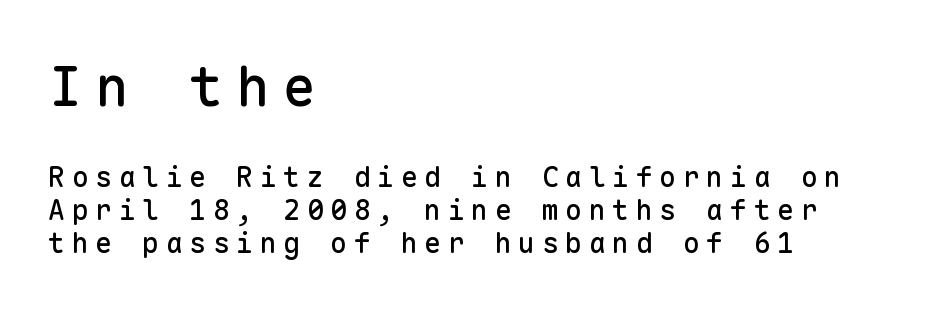
The image shows 56 px sans-serif type, upright, monospaced; set left-aligned, line spacing 1.17x, unusually wide letter spacing (+0.24 em), not underlined; the first (top) block is 2.0x larger; low stroke contrast and a medium x-height.
